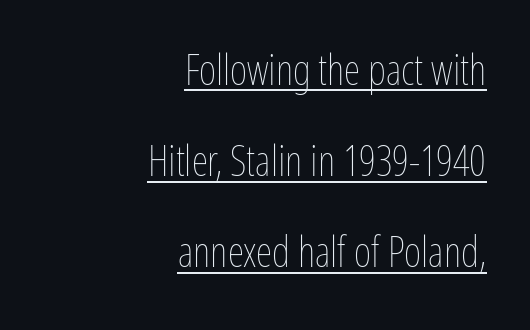
Stroke mass is kept to a normal reading level or below. You could call the tracking neutral — neither tight nor loose. Leftover space on each line is placed entirely before the opening word. What decoration does the sample have? An underline. Ascenders rise straight up at ninety degrees. Do the characters align in a grid? No, the font is proportional.
